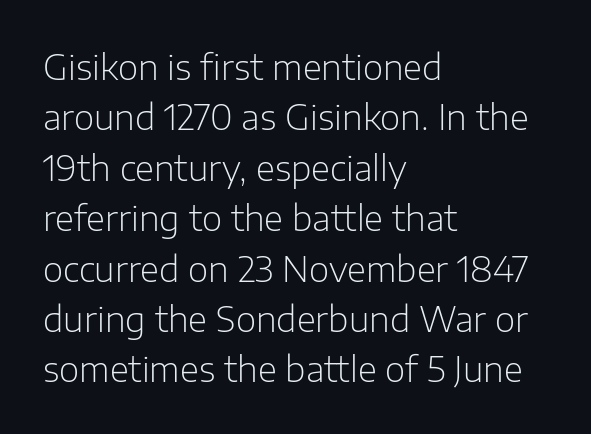
{"serif": "no", "italic": "no", "bold": "no", "weight": "light", "width": "normal", "stroke_contrast": "low", "x_height": "medium", "monospaced": "no", "underline": "no", "align": "left", "line_spacing": "normal", "line_spacing_ratio": 1.44, "letter_spacing": "normal", "letter_spacing_em": 0.0, "glyph_px": 35}
